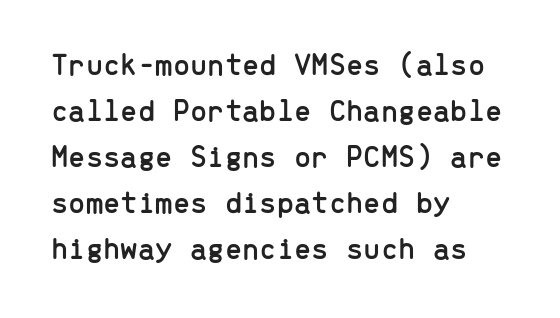
The image shows 31 px sans-serif type, upright, monospaced; set left-aligned, normal line spacing (1.48x), normal letter spacing, not underlined; low stroke contrast and a medium x-height.
